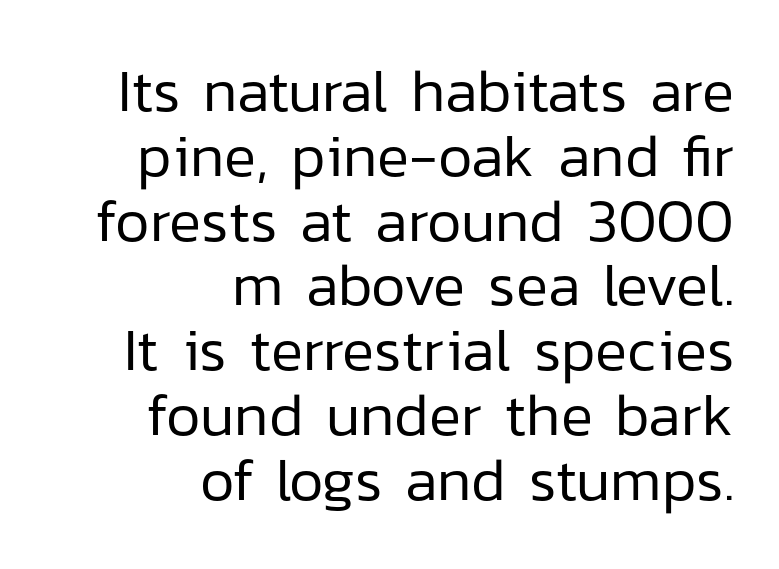
The image shows 60 px regular-weight sans-serif type, upright; set right-aligned, tight line spacing (1.08x), normal letter spacing, not underlined; low stroke contrast and a medium x-height.
